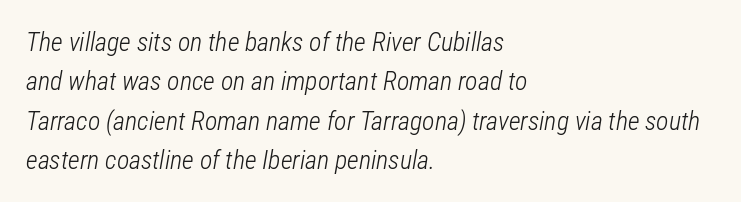
{"italic": "yes", "lean": "right", "slant_degrees": 12, "bold": "no", "underline": "no", "align": "left", "line_spacing": "normal", "line_spacing_ratio": 1.51, "letter_spacing": "normal", "letter_spacing_em": 0.0, "glyph_px": 26}
